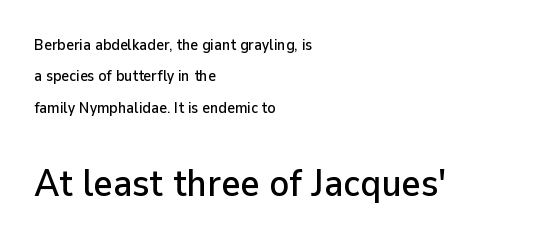
Q: Is the text italic (slanted)? A: No, it is upright.
Q: Is the typeface a serif or a sans-serif typeface? A: Sans-serif.
Q: Is the text underlined? A: No.
Q: How is the paragraph aligned? A: Left-aligned.
Q: Is the spacing between letters normal or unusually wide? A: Normal.
Q: Is the spacing between lines tight, normal or loose? A: Loose.
Q: Which block of text is set in a larger size, the first (top) or the second (bottom)? A: The second (bottom) one.
Q: Width (condensed, normal, or wide)? A: Normal.
Q: Stroke contrast? A: Low.
Q: x-height? A: Medium.
Q: Monospaced? A: No.
